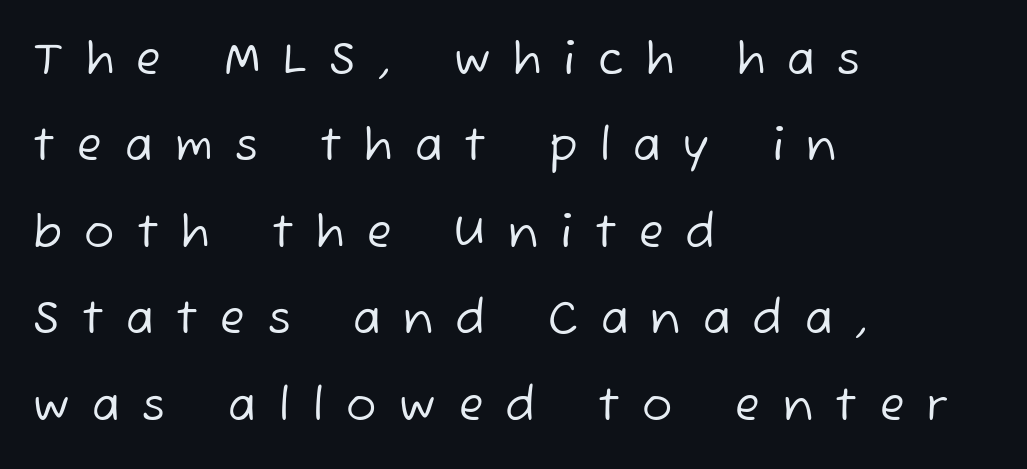
Q: Is the text bold? A: No.
Q: Is the typeface a serif or a sans-serif typeface? A: Sans-serif.
Q: Is the text underlined? A: No.
Q: How is the paragraph aligned? A: Left-aligned.
Q: Is the spacing between letters normal or unusually wide? A: Unusually wide.
Q: Is the spacing between lines tight, normal or loose? A: Loose.
Q: Width (condensed, normal, or wide)? A: Normal.
Q: Stroke contrast? A: Low.
Q: x-height? A: Medium.
Q: Monospaced? A: No.
